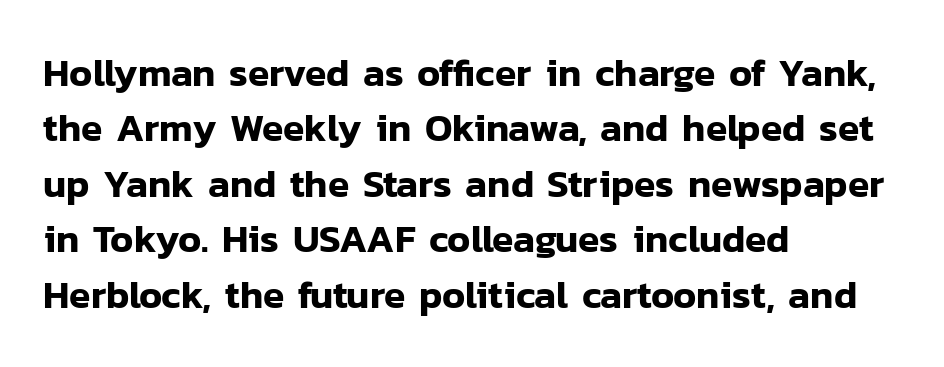
Q: Is the text italic (slanted)? A: No, it is upright.
Q: Is the typeface a serif or a sans-serif typeface? A: Sans-serif.
Q: Is the text underlined? A: No.
Q: How is the paragraph aligned? A: Left-aligned.
Q: Is the spacing between letters normal or unusually wide? A: Normal.
Q: Is the spacing between lines tight, normal or loose? A: Normal.
Q: Width (condensed, normal, or wide)? A: Normal.
Q: Stroke contrast? A: Low.
Q: x-height? A: Medium.
Q: Monospaced? A: No.
